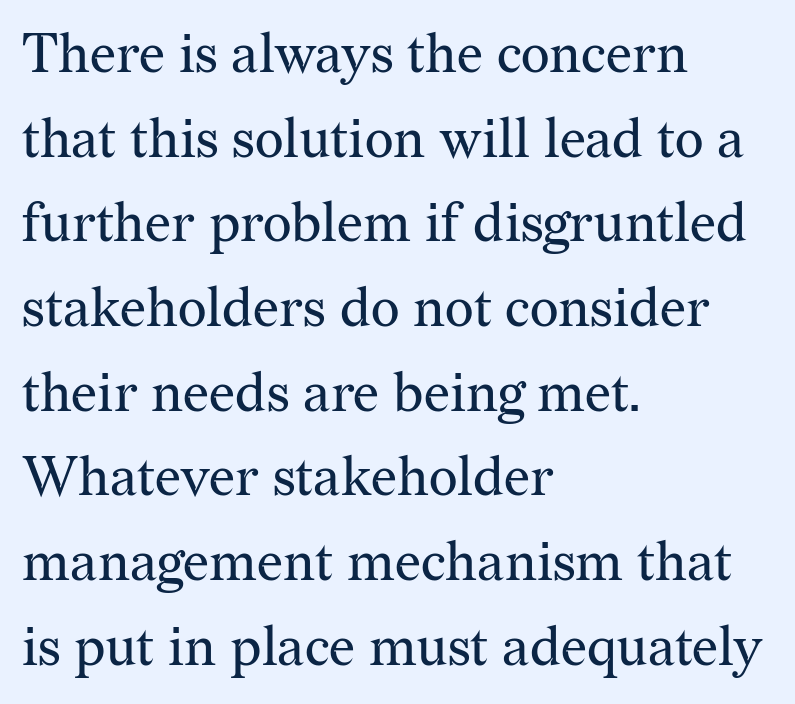
{"serif": "yes", "italic": "no", "bold": "no", "weight": "regular", "width": "normal", "stroke_contrast": "medium", "x_height": "medium", "monospaced": "no", "underline": "no", "align": "left", "line_spacing": "normal", "line_spacing_ratio": 1.54, "letter_spacing": "normal", "letter_spacing_em": 0.0, "glyph_px": 55}
